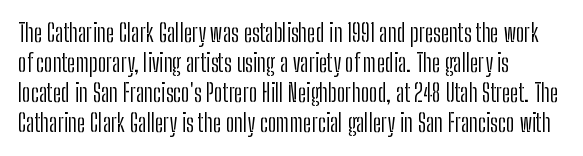
Honestly, there is no underline to notice here at all. The font's upright variant was chosen for this text. Horizontally, the lines are justified to the leading edge only. Bold? No — there's no thickening of the strokes.
